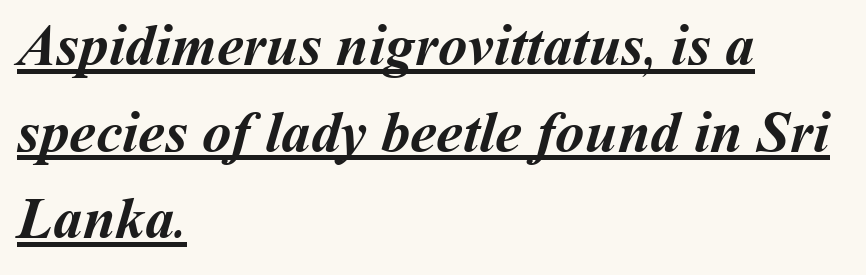
Q: Is the text bold? A: Yes.
Q: Is the text underlined? A: Yes.
Q: How is the paragraph aligned? A: Left-aligned.
Q: Is the spacing between letters normal or unusually wide? A: Normal.
Q: Is the spacing between lines tight, normal or loose? A: Normal.
Q: Width (condensed, normal, or wide)? A: Normal.
Q: Stroke contrast? A: Medium.
Q: x-height? A: Medium.
Q: Monospaced? A: No.
